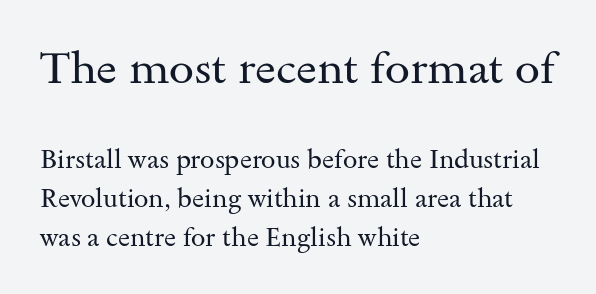
The image shows 45 px regular-weight, wide serif type, upright; set left-aligned, normal line spacing (1.5x), normal letter spacing, not underlined; the first (top) block is 1.73x larger; medium stroke contrast and a small x-height.
